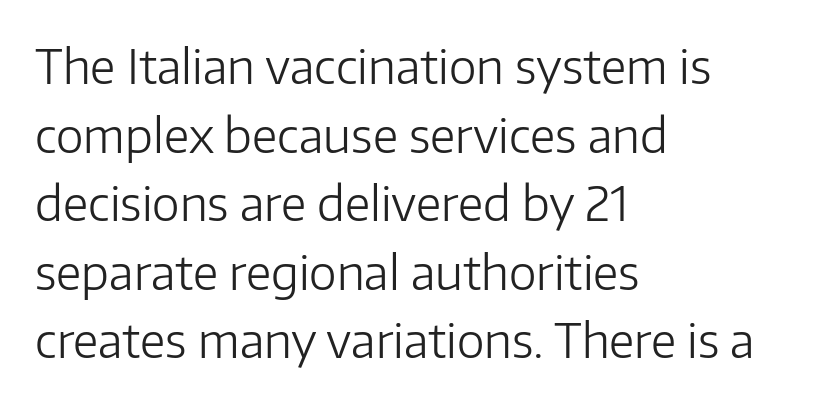
The image shows 47 px light sans-serif type, upright; set left-aligned, normal line spacing (1.46x), normal letter spacing, not underlined; low stroke contrast and a medium x-height.
